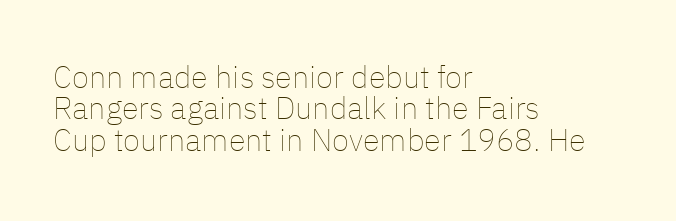
Teacher's note: observe the even left margin — that is flush-left alignment. Here the designer chose a conventional face with non-uniform glyph widths. Think standard paragraph weight, or any step lighter than that. The line texture is even and compact thanks to regular tracking.
